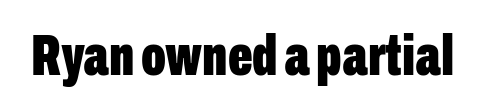
The image shows 58 px bold, condensed sans-serif type, upright; set normal letter spacing, not underlined; low stroke contrast and a medium x-height.
